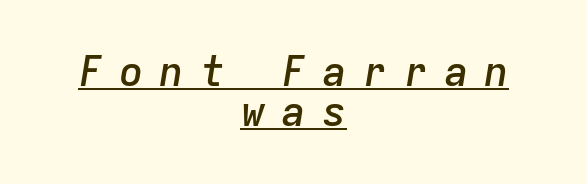
Q: Is the text bold? A: Semi-bold.
Q: Is the text italic (slanted)? A: Yes, it leans right by about 9 degrees.
Q: Is the text underlined? A: Yes.
Q: How is the paragraph aligned? A: Centered.
Q: Is the spacing between letters normal or unusually wide? A: Unusually wide.
Q: Is the spacing between lines tight, normal or loose? A: Tight.
Q: Width (condensed, normal, or wide)? A: Normal.
Q: Stroke contrast? A: Low.
Q: x-height? A: Medium.
Q: Monospaced? A: Yes.
